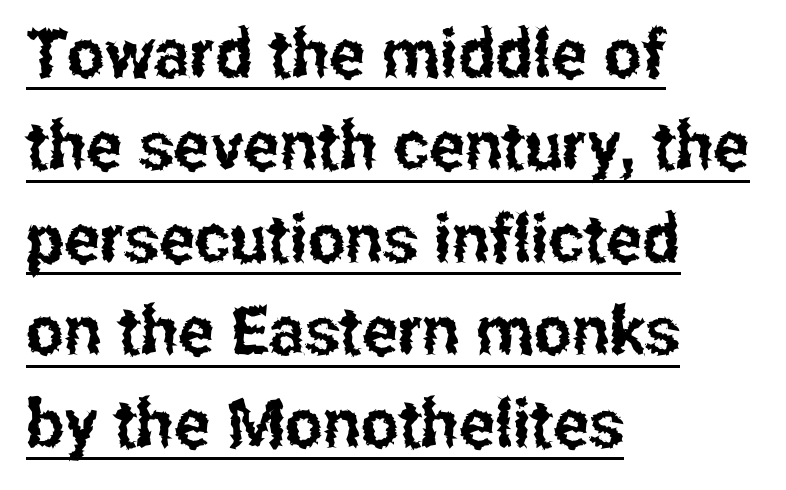
Q: Is the text italic (slanted)? A: No, it is upright.
Q: Is the typeface a serif or a sans-serif typeface? A: Sans-serif.
Q: Is the text underlined? A: Yes.
Q: How is the paragraph aligned? A: Left-aligned.
Q: Is the spacing between letters normal or unusually wide? A: Normal.
Q: Is the spacing between lines tight, normal or loose? A: Normal.
Q: Width (condensed, normal, or wide)? A: Condensed.
Q: Stroke contrast? A: Low.
Q: x-height? A: Medium.
Q: Monospaced? A: No.
